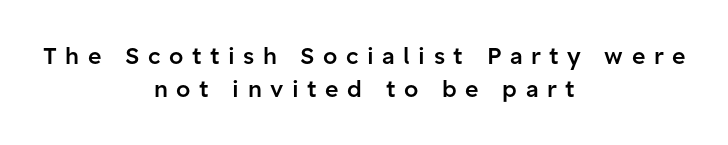
Neither beginnings nor endings align; midpoints do. Characters follow at a spacing far wider than the type designer built in. The space directly below the letters is spotless. Bold? Not quite — semibold, heavier than regular but stopping short. If you measured baseline to baseline, you'd find a middling distance. Italic? Not at all — the glyphs are vertical.
